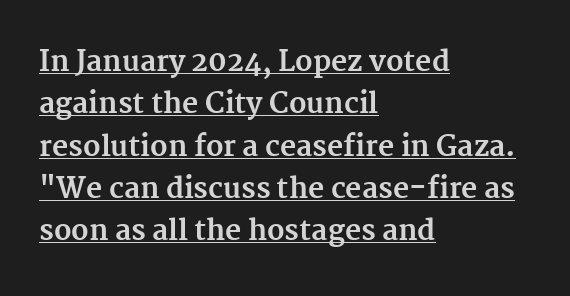
{"serif": "yes", "italic": "no", "bold": "yes", "weight": "bold", "width": "normal", "stroke_contrast": "medium", "x_height": "medium", "monospaced": "no", "underline": "yes", "align": "left", "line_spacing": "normal", "line_spacing_ratio": 1.51, "letter_spacing": "normal", "letter_spacing_em": 0.0, "glyph_px": 28}
